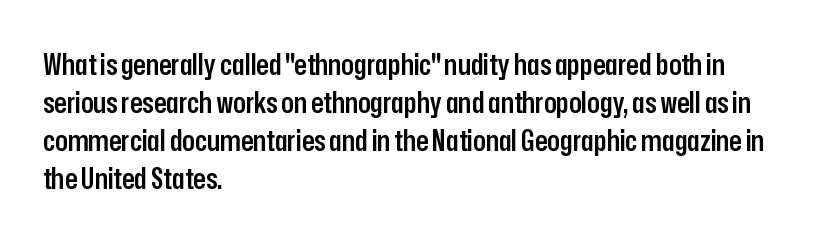
Q: Is the text bold? A: Semi-bold.
Q: Is the text italic (slanted)? A: No, it is upright.
Q: Is the typeface a serif or a sans-serif typeface? A: Sans-serif.
Q: Is the text underlined? A: No.
Q: How is the paragraph aligned? A: Left-aligned.
Q: Is the spacing between letters normal or unusually wide? A: Normal.
Q: Is the spacing between lines tight, normal or loose? A: Normal.
Q: Width (condensed, normal, or wide)? A: Condensed.
Q: Stroke contrast? A: Low.
Q: x-height? A: Medium.
Q: Monospaced? A: No.
